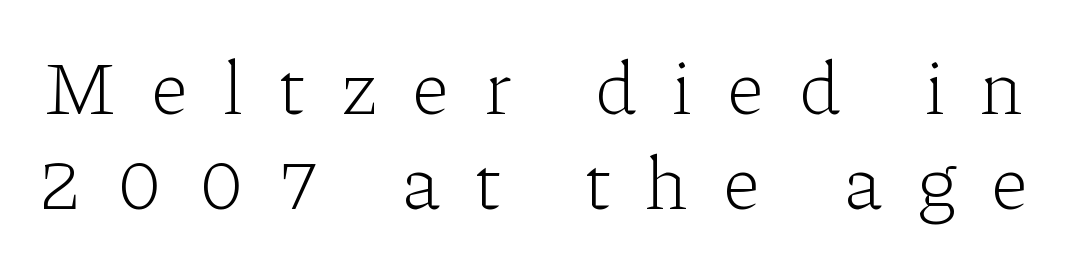
The type is letterspaced generously, with wide tracking. Descenders hang freely into open space. The typesetting does not lean heavy: it is not bold. These lines sit exactly where default settings would place them.
